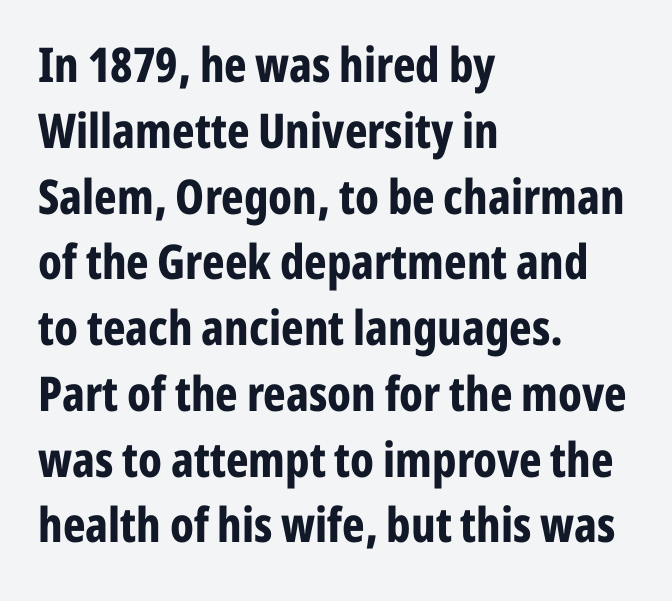
These lines stack with their left ends in a neat column. Default kerning and tracking; the words read as compact shapes. The vertical gap from one line to the next is medium. Each letter keeps its own natural width here, so spacing adapts to shape. Every stem runs plumb, perpendicular to the baseline.
